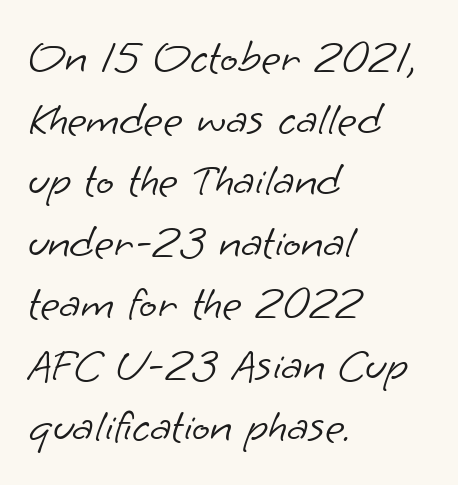
The rendering uses natural spacing where letterforms have individual widths. Where is the straight margin? On the left. The type is set solid horizontally, with unmodified tracking. The lines sit at an ordinary, default distance from one another.
